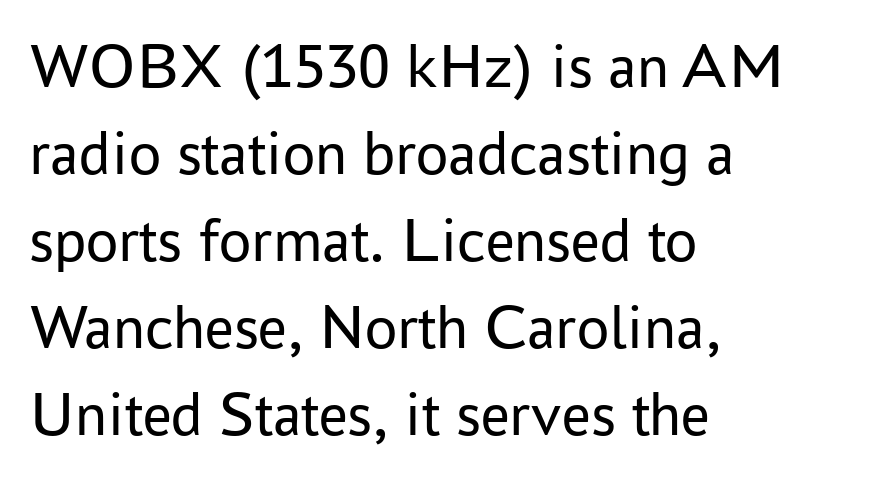
Q: Is the text bold? A: No.
Q: Is the text italic (slanted)? A: No, it is upright.
Q: Is the typeface a serif or a sans-serif typeface? A: Sans-serif.
Q: Is the text underlined? A: No.
Q: How is the paragraph aligned? A: Left-aligned.
Q: Is the spacing between letters normal or unusually wide? A: Normal.
Q: Is the spacing between lines tight, normal or loose? A: Normal.
Q: Width (condensed, normal, or wide)? A: Normal.
Q: Stroke contrast? A: Low.
Q: x-height? A: Medium.
Q: Monospaced? A: No.
